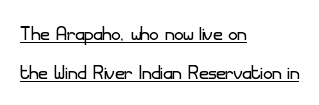
Letters have the restrained weight of plain body copy at most. In designer terms, the underline attribute is active on this setting. Compared with typical paragraphs, the rows here are spaced about the same. The typography opts for an upright posture over an oblique one.
